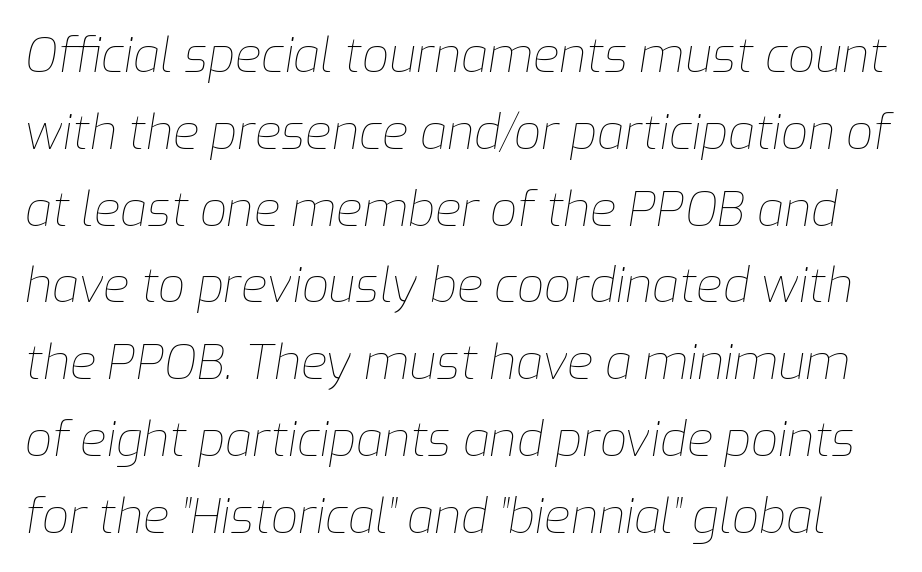
Q: Is the text bold? A: No.
Q: Is the text italic (slanted)? A: Yes, it leans right by about 9 degrees.
Q: Is the text underlined? A: No.
Q: Is the spacing between letters normal or unusually wide? A: Normal.
Q: Is the spacing between lines tight, normal or loose? A: Normal.
Q: Width (condensed, normal, or wide)? A: Normal.
Q: Stroke contrast? A: Low.
Q: x-height? A: Medium.
Q: Monospaced? A: No.
